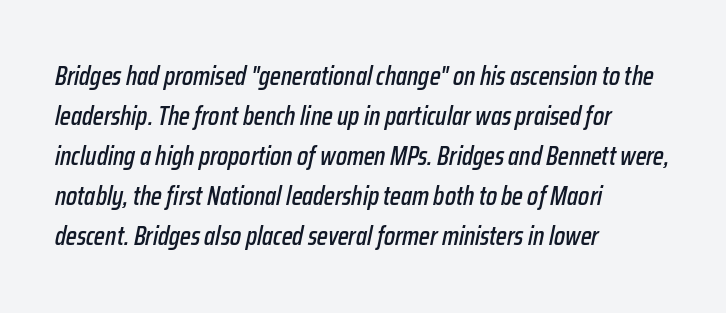
The image shows 26 px text type, italic (leaning right); set left-aligned, normal line spacing (1.54x), normal letter spacing, not underlined.
